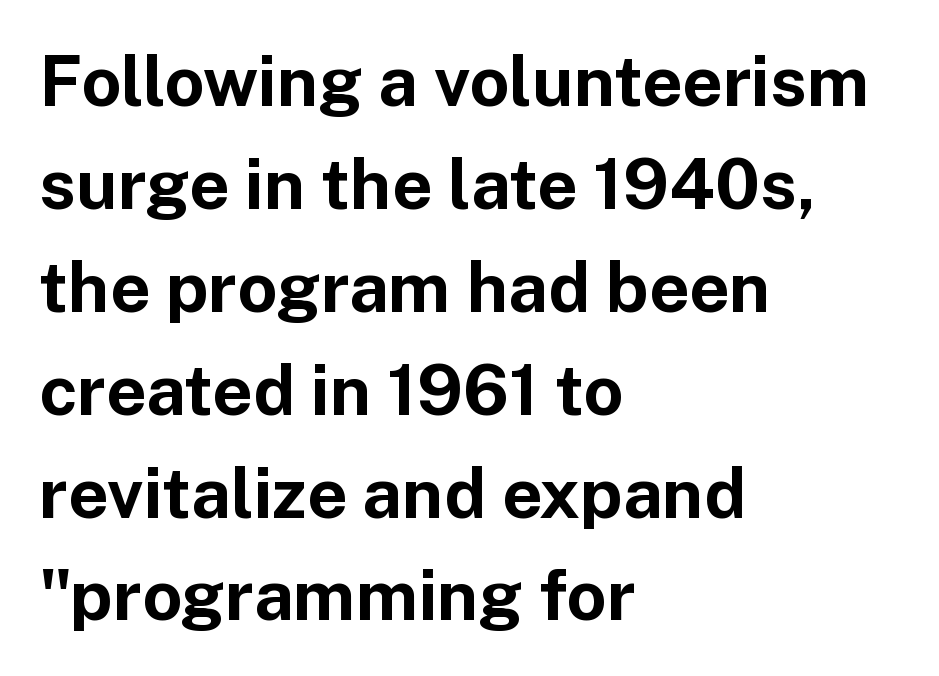
Is this a fixed-width face? No — the glyphs have proportional, varying widths. Nothing sits at the stroke ends, so this counts as sans-serif. Short and long lines alike share a common starting point at left. Descenders are the only things crossing below the line. Compared with an ordinary text face, these strokes are far heavier — a full bold.
